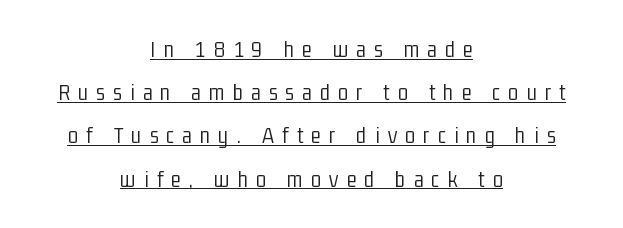
Q: Is the text bold? A: No.
Q: Is the text italic (slanted)? A: No, it is upright.
Q: Is the text underlined? A: Yes.
Q: How is the paragraph aligned? A: Centered.
Q: Is the spacing between letters normal or unusually wide? A: Unusually wide.
